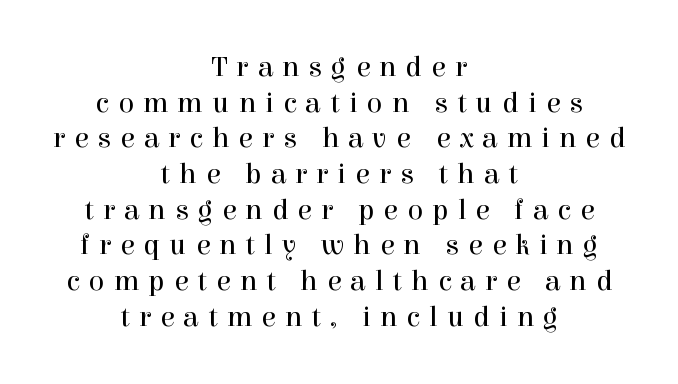
Q: Is the text bold? A: No.
Q: Is the text italic (slanted)? A: No, it is upright.
Q: Is the typeface a serif or a sans-serif typeface? A: Serif.
Q: Is the text underlined? A: No.
Q: How is the paragraph aligned? A: Centered.
Q: Is the spacing between letters normal or unusually wide? A: Unusually wide.
Q: Width (condensed, normal, or wide)? A: Normal.
Q: x-height? A: Medium.
Q: Monospaced? A: No.
